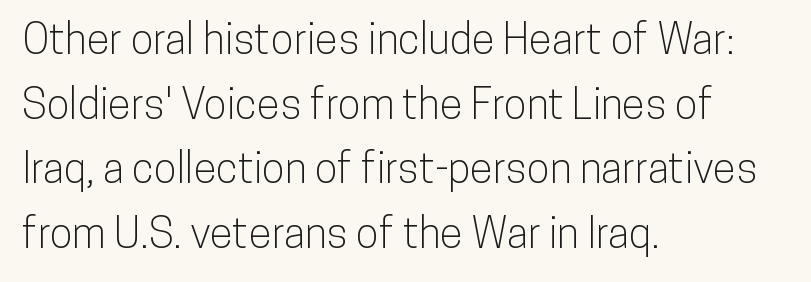
Q: Is the text italic (slanted)? A: No, it is upright.
Q: Is the typeface a serif or a sans-serif typeface? A: Sans-serif.
Q: Is the text underlined? A: No.
Q: How is the paragraph aligned? A: Left-aligned.
Q: Is the spacing between letters normal or unusually wide? A: Normal.
Q: Is the spacing between lines tight, normal or loose? A: Normal.
Q: Width (condensed, normal, or wide)? A: Condensed.
Q: Stroke contrast? A: Low.
Q: x-height? A: Medium.
Q: Monospaced? A: No.
